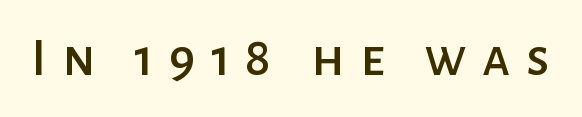
{"serif": "no", "italic": "no", "width": "normal", "stroke_contrast": "low", "x_height": "medium", "monospaced": "no", "underline": "no", "letter_spacing": "wide", "letter_spacing_em": 0.28, "glyph_px": 55}
